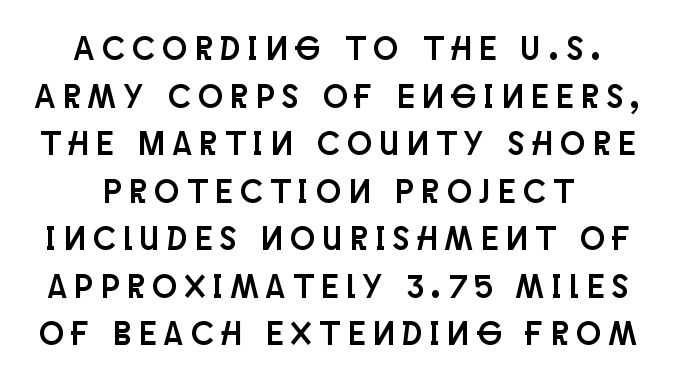
{"serif": "no", "italic": "no", "width": "condensed", "stroke_contrast": "low", "x_height": "large", "monospaced": "no", "underline": "no", "line_spacing": "normal", "line_spacing_ratio": 1.44, "letter_spacing": "wide", "letter_spacing_em": 0.25, "glyph_px": 33}
